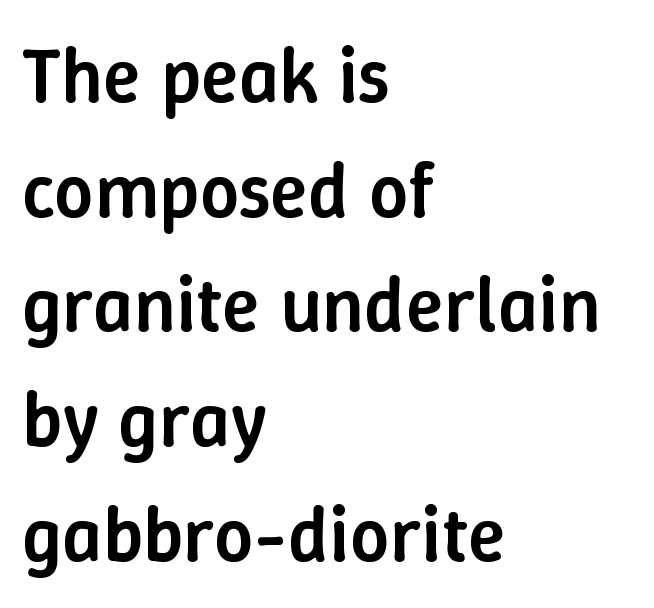
The image shows 78 px semibold type, upright; set left-aligned, normal line spacing (1.47x), normal letter spacing, not underlined; low stroke contrast and a medium x-height.
